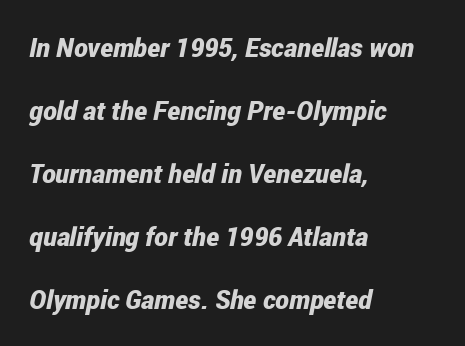
The image shows 26 px bold type, italic (leaning right); set left-aligned, loose line spacing (2.42x), normal letter spacing, not underlined.
